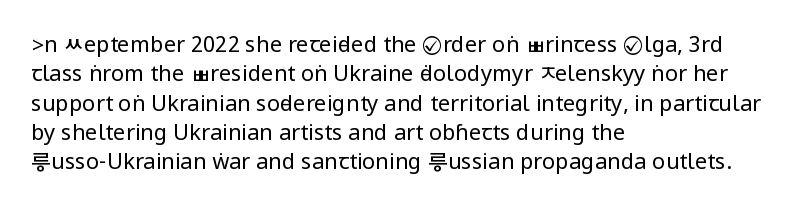
Caption: face not bold, strokes unweighted. Whoever set this chose a conventional vertical rhythm. This sample uses plain, unmodified letter spacing. The lettering stays uniformly vertical, giving the passage a roman look. Rule under the text: the space is simply empty.
